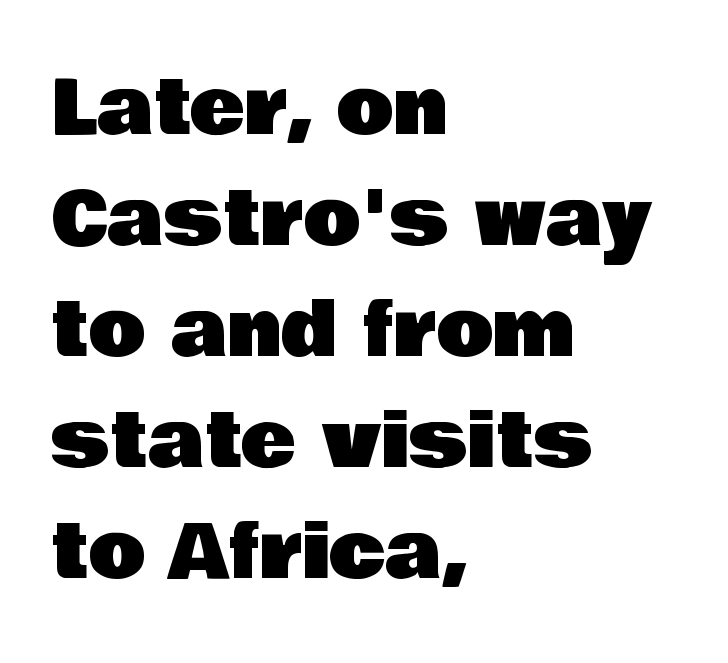
{"serif": "no", "italic": "no", "width": "normal", "stroke_contrast": "low", "x_height": "large", "monospaced": "no", "underline": "no", "align": "left", "line_spacing": "normal", "line_spacing_ratio": 1.5, "letter_spacing": "normal", "letter_spacing_em": 0.0, "glyph_px": 74}
